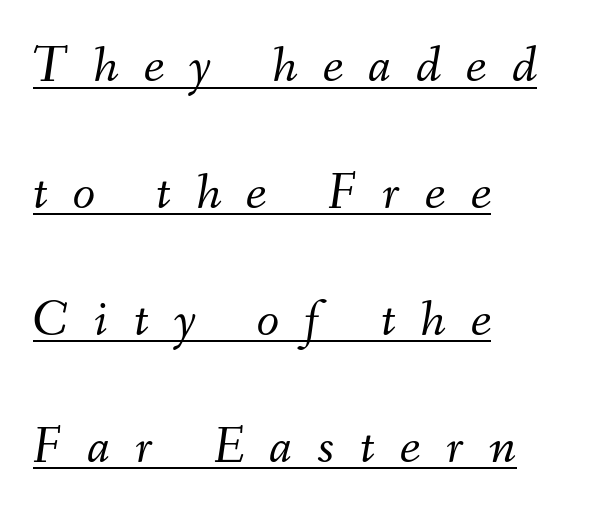
You could not count columns in this text — the font is proportionally spaced. Check the space under the baseline: a stroke is drawn there. Reading down the column, the eye jumps a long way to each next line. Is the letter spacing exaggerated? Yes — the characters are pushed far apart.
